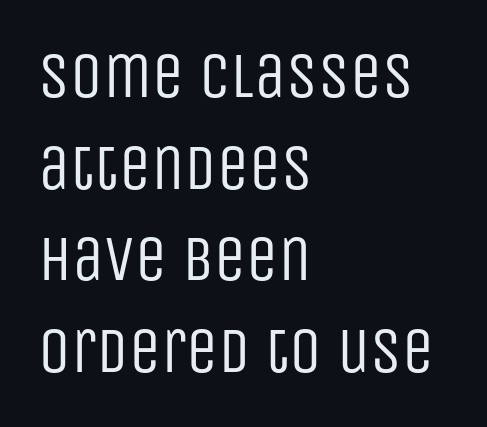
This sample uses a sans-serif face. The string is rendered with underlining switched off. A typesetter would call this leading conventional body-copy spacing. Caption: standard tracking, unaltered. The font's upright variant was chosen for this text.
